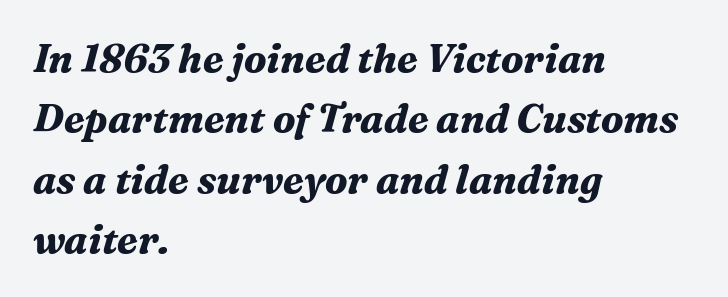
{"serif": "yes", "italic": "yes", "lean": "right", "slant_degrees": 16, "bold": "yes", "weight": "bold", "width": "normal", "stroke_contrast": "medium", "x_height": "medium", "monospaced": "no", "underline": "no", "align": "left", "line_spacing": "normal", "line_spacing_ratio": 1.55, "letter_spacing": "normal", "letter_spacing_em": 0.0, "glyph_px": 39}
